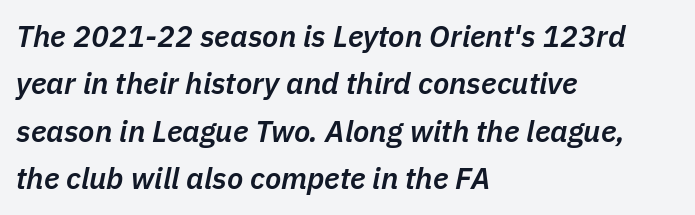
{"italic": "yes", "lean": "right", "slant_degrees": 11, "bold": "semi", "weight": "semibold", "width": "normal", "stroke_contrast": "low", "x_height": "medium", "monospaced": "no", "underline": "no", "align": "left", "line_spacing": "normal", "line_spacing_ratio": 1.58, "letter_spacing": "normal", "letter_spacing_em": 0.0, "glyph_px": 30}
